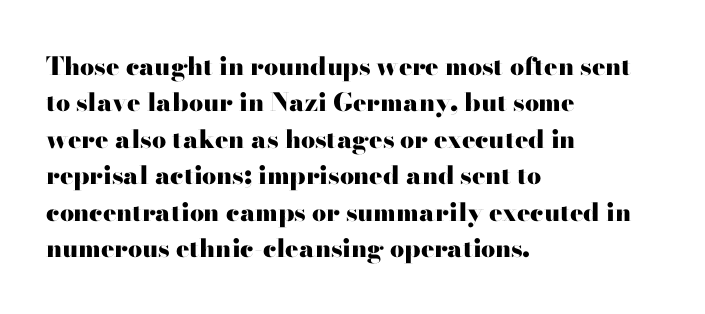
{"italic": "no", "bold": "yes", "underline": "no", "align": "left", "line_spacing": "normal", "line_spacing_ratio": 1.46, "letter_spacing": "normal", "letter_spacing_em": 0.0, "glyph_px": 25}
